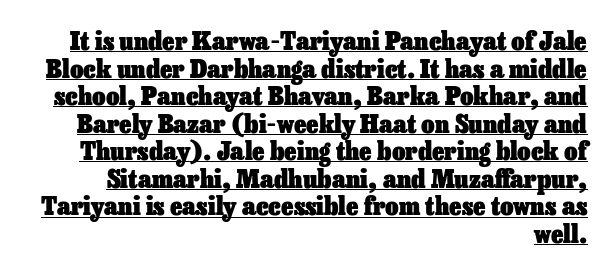
{"italic": "no", "bold": "yes", "underline": "yes", "align": "right", "line_spacing": "tight", "line_spacing_ratio": 1.06, "letter_spacing": "normal", "letter_spacing_em": 0.0, "glyph_px": 26}
